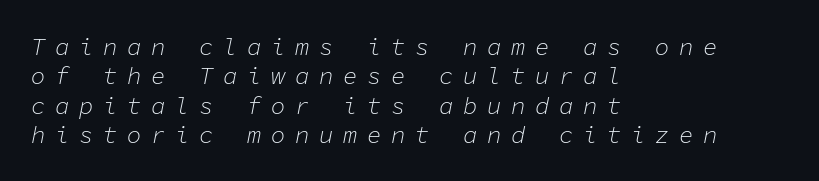
Q: Is the text bold? A: No.
Q: Is the text italic (slanted)? A: Yes, it leans right by about 11 degrees.
Q: Is the text underlined? A: No.
Q: How is the paragraph aligned? A: Left-aligned.
Q: Is the spacing between letters normal or unusually wide? A: Unusually wide.
